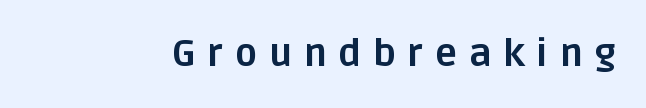
{"serif": "no", "italic": "no", "bold": "yes", "weight": "bold", "width": "normal", "stroke_contrast": "low", "x_height": "large", "monospaced": "no", "underline": "no", "letter_spacing": "wide", "letter_spacing_em": 0.32, "glyph_px": 37}
